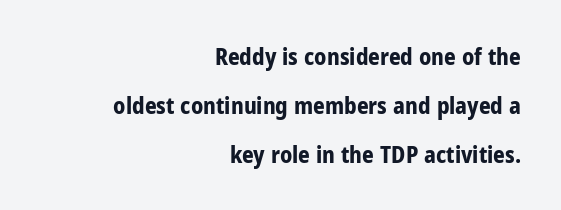
The image shows 23 px bold type, upright; set right-aligned, loose line spacing (2.13x), normal letter spacing, not underlined.
